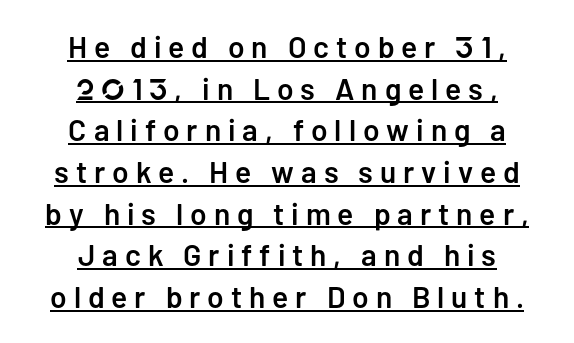
The image shows 30 px semibold sans-serif type, upright; set centered, normal line spacing (1.39x), unusually wide letter spacing (+0.23 em), underlined; low stroke contrast and a medium x-height.
